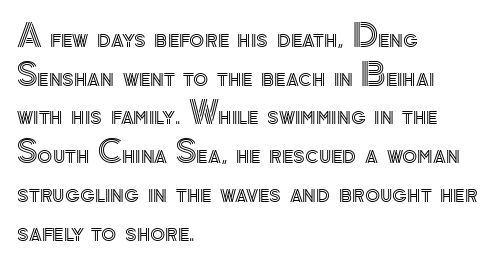
Plain, unruled lines of type. The leading is moderate, giving the passage an even texture. You could not count columns in this text — the font is proportionally spaced. The font's upright variant was chosen for this text. Is the letter spacing exaggerated? No — it looks like the ordinary default.
